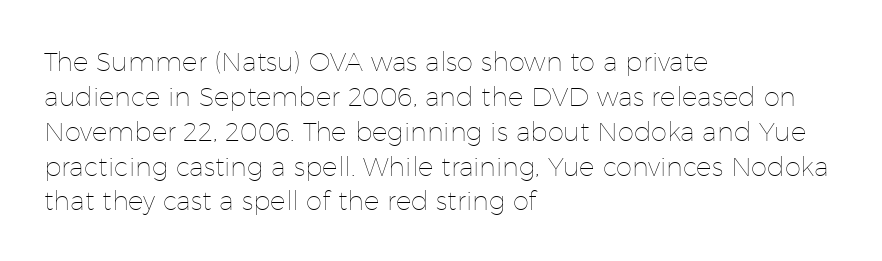
The strip under each line holds only bare page. Short note: letters normally spaced. The axis of the letterforms is exactly vertical. Line spacing here is normal. The rendering anchors every line to the left-hand side.
